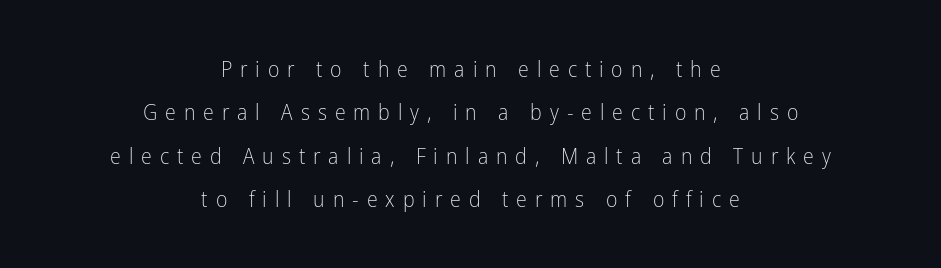
{"italic": "no", "bold": "no", "underline": "no", "align": "center", "line_spacing": "loose", "line_spacing_ratio": 1.97, "letter_spacing": "wide", "letter_spacing_em": 0.36, "glyph_px": 22}
